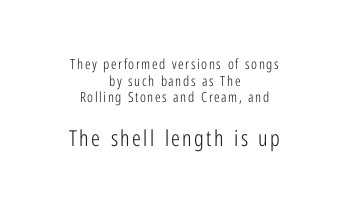
The passage shown begins with its smaller block and ends with its larger one. Does the lettering tilt? It doesn't — this is upright. Descenders are the only things crossing below the line. Centered paragraph, ragged on both sides.
